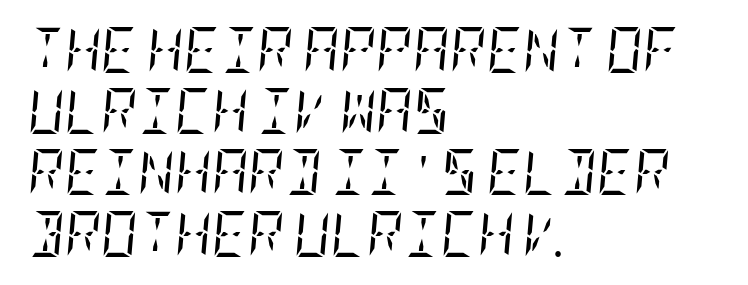
The image shows 45 px regular-weight, condensed serif type, italic (leaning right); set left-aligned, normal line spacing (1.36x), normal letter spacing, not underlined; low stroke contrast and a large x-height.
